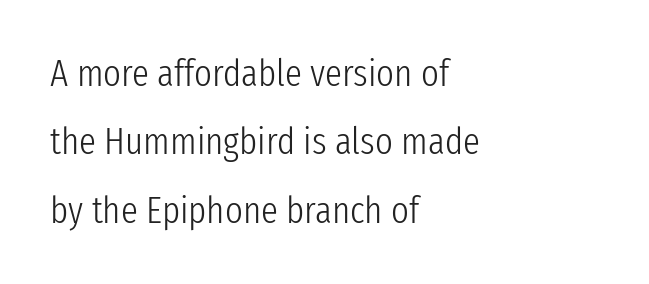
The rendering shows plain stroke endings on the letterforms — a sans-serif design. Style check: upright. The type is set solid horizontally, with unmodified tracking. Stems and bowls with no extra thickness — not bold. Underlining? Definitely not there.
